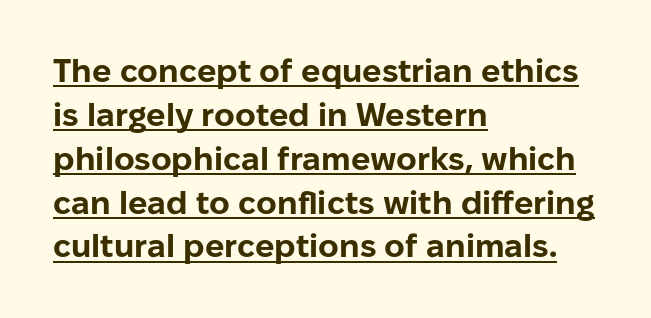
If you drew a ruler down the left edge, every line would touch it. The letterforms sit shoulder to shoulder at normal distance. These characters rest on top of a visible drawn line. Quick note: not italic, upright. A typesetter would label this face a sans. Each new line begins a customary step beneath the previous one.
